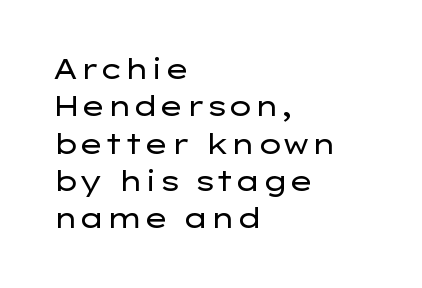
The image shows 27 px text type, upright; set left-aligned, normal line spacing (1.38x), normal letter spacing, not underlined.
